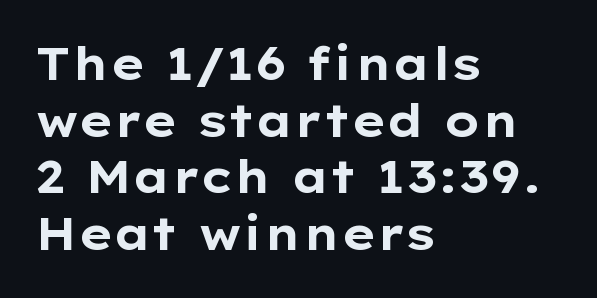
No italicization has been applied; the sample stays upright. A typesetter would call this zero additional tracking. Visually the block forms a straight wall on the left and a jagged coastline on the right. Varying glyph widths throughout — classic text-font behaviour. Underlining? Definitely not there.
